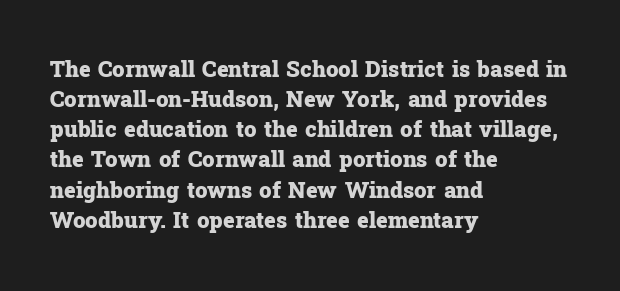
The paragraph shown leans on its left margin. This block has exactly the height ordinary leading produces. Italic: no, the glyphs are upright roman. The baseline area is clear.
